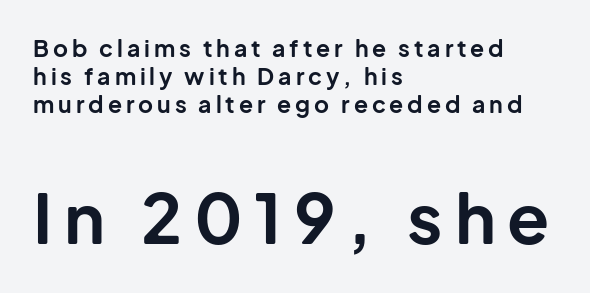
Q: Is the text bold? A: Yes.
Q: Is the text italic (slanted)? A: No, it is upright.
Q: Is the typeface a serif or a sans-serif typeface? A: Sans-serif.
Q: Is the text underlined? A: No.
Q: How is the paragraph aligned? A: Left-aligned.
Q: Which block of text is set in a larger size, the first (top) or the second (bottom)? A: The second (bottom) one.
Q: Width (condensed, normal, or wide)? A: Normal.
Q: Stroke contrast? A: Low.
Q: x-height? A: Medium.
Q: Monospaced? A: No.
